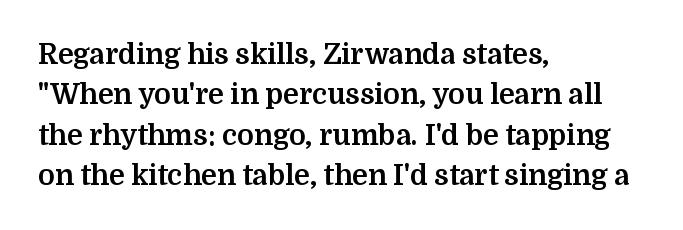
Q: Is the text bold? A: Yes.
Q: Is the text italic (slanted)? A: No, it is upright.
Q: Is the typeface a serif or a sans-serif typeface? A: Serif.
Q: Is the text underlined? A: No.
Q: How is the paragraph aligned? A: Left-aligned.
Q: Is the spacing between letters normal or unusually wide? A: Normal.
Q: Is the spacing between lines tight, normal or loose? A: Normal.
Q: Width (condensed, normal, or wide)? A: Normal.
Q: Stroke contrast? A: Medium.
Q: x-height? A: Medium.
Q: Monospaced? A: No.
